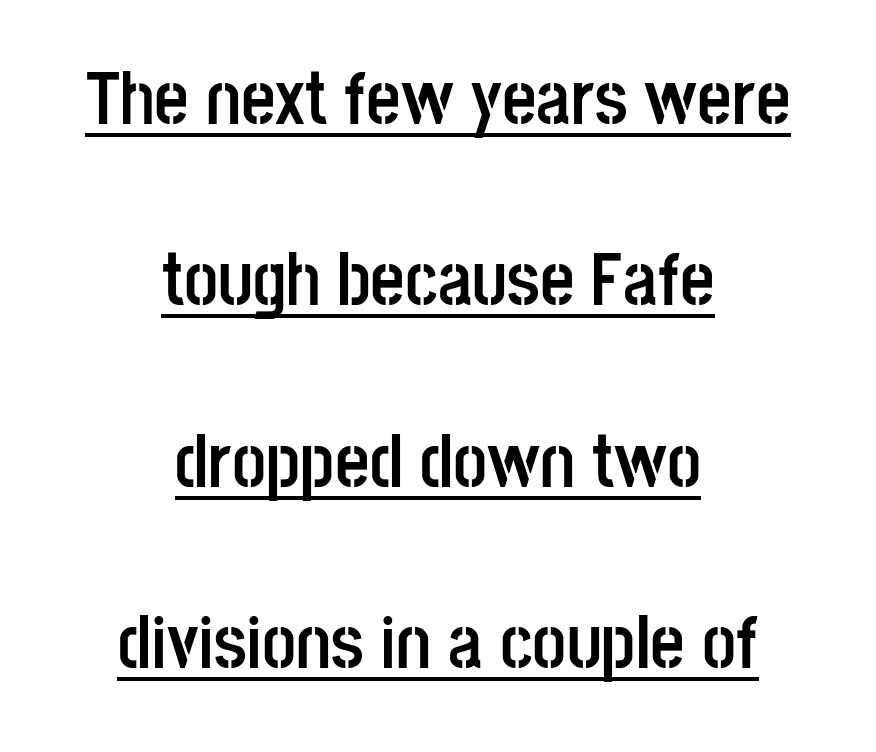
Q: Is the text bold? A: Yes.
Q: Is the text italic (slanted)? A: No, it is upright.
Q: Is the typeface a serif or a sans-serif typeface? A: Sans-serif.
Q: Is the text underlined? A: Yes.
Q: How is the paragraph aligned? A: Centered.
Q: Is the spacing between letters normal or unusually wide? A: Normal.
Q: Is the spacing between lines tight, normal or loose? A: Loose.
Q: Width (condensed, normal, or wide)? A: Condensed.
Q: Stroke contrast? A: Low.
Q: x-height? A: Large.
Q: Monospaced? A: No.
